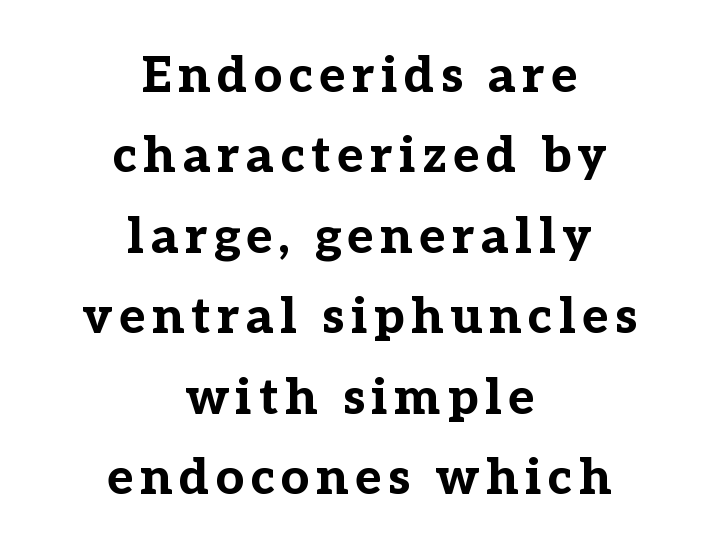
{"serif": "yes", "italic": "no", "bold": "yes", "weight": "bold", "width": "normal", "stroke_contrast": "low", "x_height": "medium", "monospaced": "no", "underline": "no", "align": "center", "line_spacing": "normal", "line_spacing_ratio": 1.61, "glyph_px": 50}
